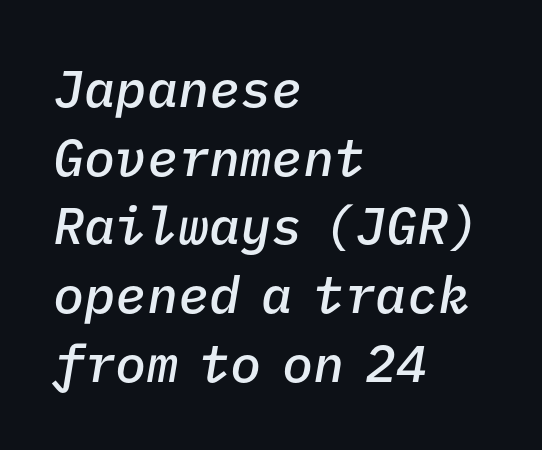
The image shows 52 px semibold type, italic (leaning right), monospaced; set left-aligned, normal line spacing (1.32x), normal letter spacing, not underlined; low stroke contrast and a medium x-height.
